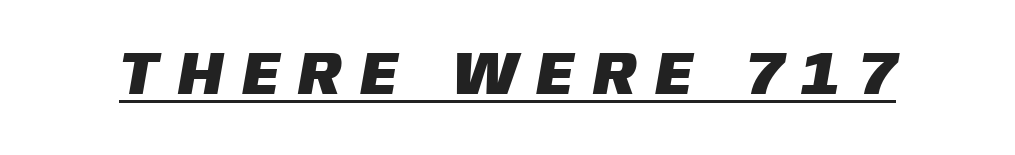
What stands out about the letter spacing? Its width — letters are far apart. These characters rest on top of a visible drawn line. The rendering shows plain stroke endings on the letterforms — a sans-serif design. Think of a printed novel: that variable character pitch is what you see here.
